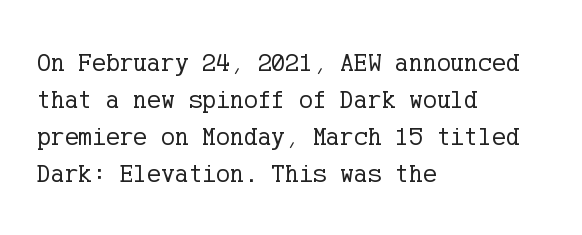
The image shows 26 px text type, upright; set left-aligned, normal line spacing (1.42x), normal letter spacing, not underlined.
